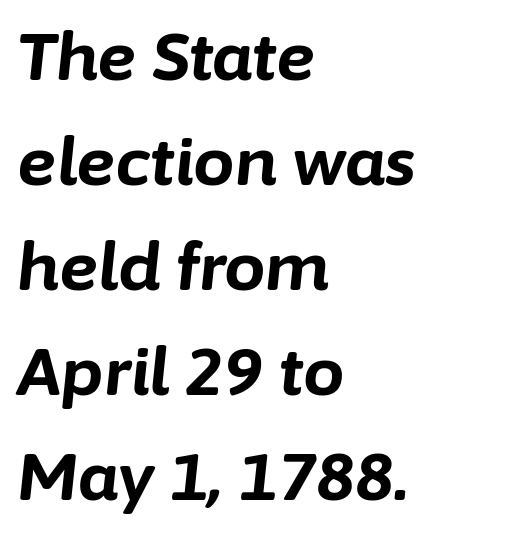
The image shows 66 px bold type, italic (leaning right); set left-aligned, normal line spacing (1.59x), normal letter spacing, not underlined; low stroke contrast and a medium x-height.
